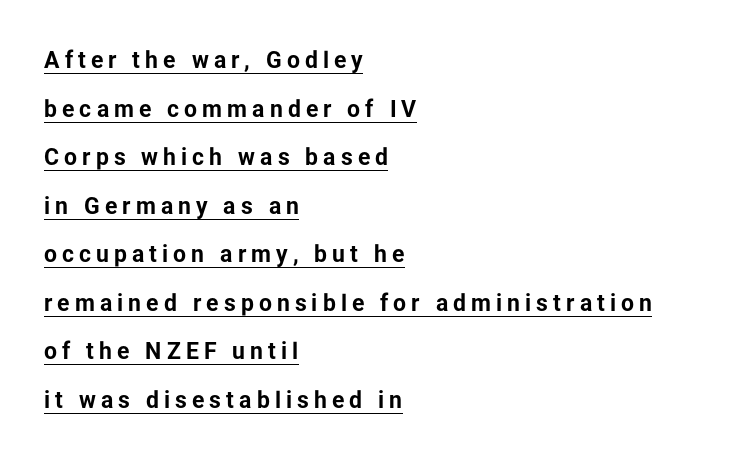
{"italic": "no", "bold": "yes", "underline": "yes", "align": "left", "line_spacing": "loose", "line_spacing_ratio": 2.11, "letter_spacing": "wide", "letter_spacing_em": 0.22, "glyph_px": 23}
